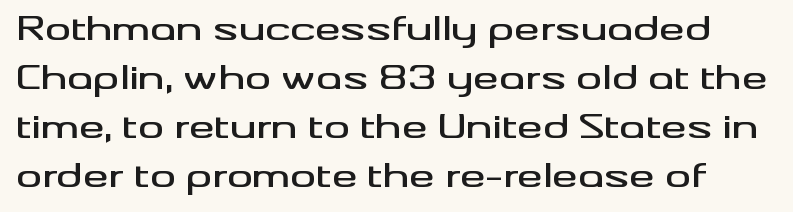
{"serif": "no", "italic": "no", "width": "wide", "stroke_contrast": "medium", "x_height": "small", "monospaced": "no", "underline": "no", "line_spacing": "normal", "line_spacing_ratio": 1.53, "letter_spacing": "normal", "letter_spacing_em": 0.0, "glyph_px": 32}
